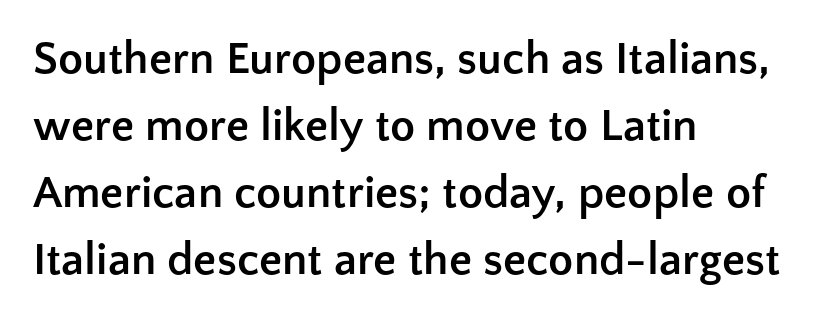
Q: Is the text bold? A: Yes.
Q: Is the text italic (slanted)? A: No, it is upright.
Q: Is the typeface a serif or a sans-serif typeface? A: Sans-serif.
Q: Is the text underlined? A: No.
Q: How is the paragraph aligned? A: Left-aligned.
Q: Is the spacing between letters normal or unusually wide? A: Normal.
Q: Is the spacing between lines tight, normal or loose? A: Normal.
Q: Width (condensed, normal, or wide)? A: Normal.
Q: Stroke contrast? A: Low.
Q: x-height? A: Medium.
Q: Monospaced? A: No.
